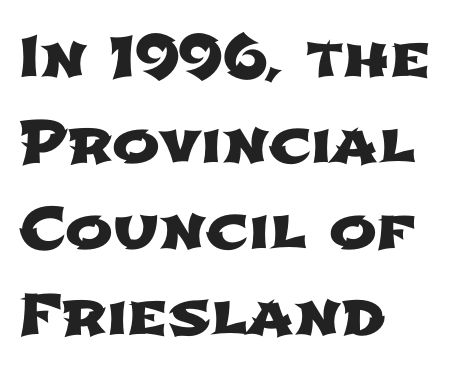
The image shows 57 px wide sans-serif type; set left-aligned, normal line spacing (1.51x), normal letter spacing, not underlined; low stroke contrast and a medium x-height.
